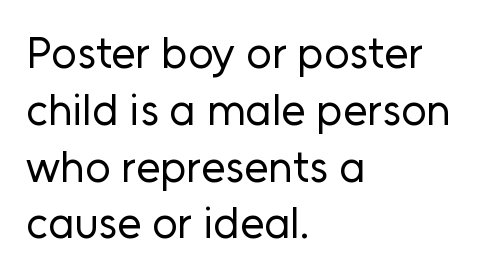
Q: Is the text bold? A: No.
Q: Is the text italic (slanted)? A: No, it is upright.
Q: Is the typeface a serif or a sans-serif typeface? A: Sans-serif.
Q: Is the text underlined? A: No.
Q: How is the paragraph aligned? A: Left-aligned.
Q: Is the spacing between letters normal or unusually wide? A: Normal.
Q: Is the spacing between lines tight, normal or loose? A: Normal.
Q: Width (condensed, normal, or wide)? A: Normal.
Q: Stroke contrast? A: Low.
Q: x-height? A: Medium.
Q: Monospaced? A: No.
